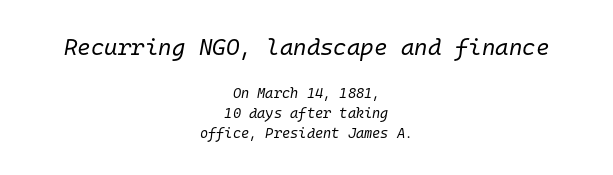
The image shows 23 px text type, italic (leaning right); set centered, normal line spacing (1.44x), normal letter spacing, not underlined; the first (top) block is 1.64x larger.
